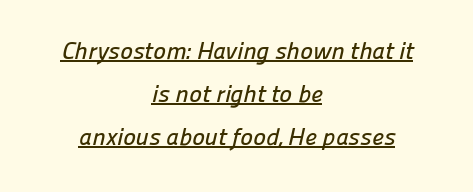
This rendering uses center alignment, leaving both contours irregular but symmetric. The line texture is even and compact thanks to regular tracking. Quick note: underline on.
